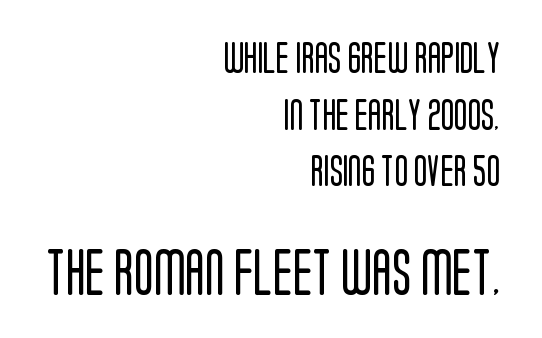
{"serif": "no", "italic": "no", "bold": "no", "weight": "regular", "width": "condensed", "stroke_contrast": "low", "x_height": "large", "monospaced": "no", "underline": "no", "align": "right", "line_spacing_ratio": 1.83, "letter_spacing": "normal", "letter_spacing_em": 0.0, "larger_block": "second", "size_ratio": 1.48, "glyph_px": 46}
